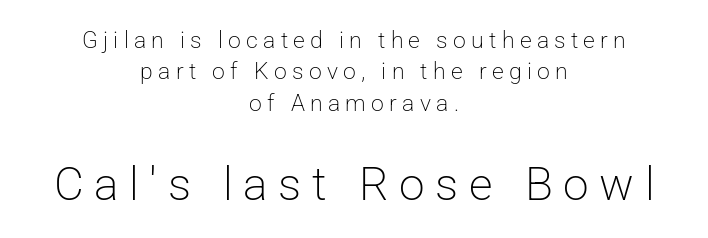
Q: Is the text bold? A: No.
Q: Is the text italic (slanted)? A: No, it is upright.
Q: Is the typeface a serif or a sans-serif typeface? A: Sans-serif.
Q: Is the text underlined? A: No.
Q: How is the paragraph aligned? A: Centered.
Q: Is the spacing between letters normal or unusually wide? A: Unusually wide.
Q: Is the spacing between lines tight, normal or loose? A: Normal.
Q: Which block of text is set in a larger size, the first (top) or the second (bottom)? A: The second (bottom) one.
Q: Width (condensed, normal, or wide)? A: Normal.
Q: Stroke contrast? A: Low.
Q: x-height? A: Medium.
Q: Monospaced? A: No.
